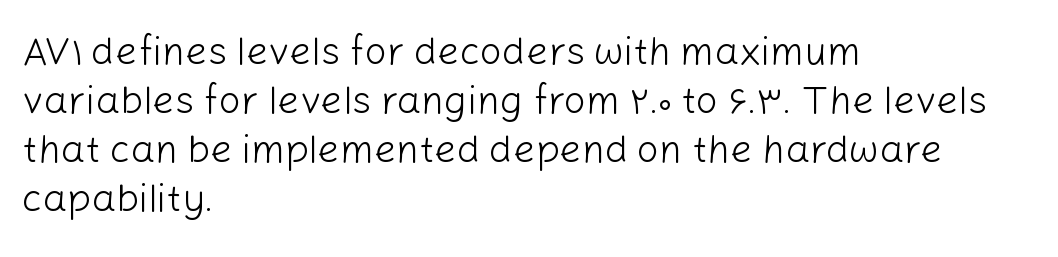
Q: Is the text bold? A: No.
Q: Is the text italic (slanted)? A: No, it is upright.
Q: Is the typeface a serif or a sans-serif typeface? A: Sans-serif.
Q: Is the text underlined? A: No.
Q: How is the paragraph aligned? A: Left-aligned.
Q: Is the spacing between letters normal or unusually wide? A: Normal.
Q: Is the spacing between lines tight, normal or loose? A: Normal.
Q: Width (condensed, normal, or wide)? A: Normal.
Q: Stroke contrast? A: Low.
Q: x-height? A: Medium.
Q: Monospaced? A: No.
